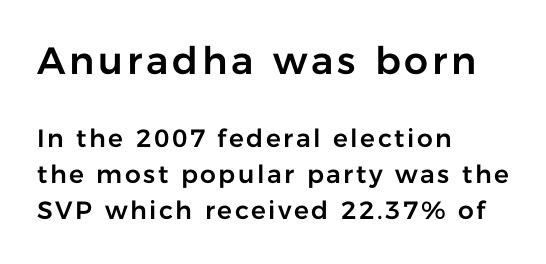
Q: Is the text italic (slanted)? A: No, it is upright.
Q: Is the typeface a serif or a sans-serif typeface? A: Sans-serif.
Q: Is the text underlined? A: No.
Q: How is the paragraph aligned? A: Left-aligned.
Q: Is the spacing between lines tight, normal or loose? A: Normal.
Q: Which block of text is set in a larger size, the first (top) or the second (bottom)? A: The first (top) one.
Q: Width (condensed, normal, or wide)? A: Normal.
Q: Stroke contrast? A: Low.
Q: x-height? A: Medium.
Q: Monospaced? A: No.
